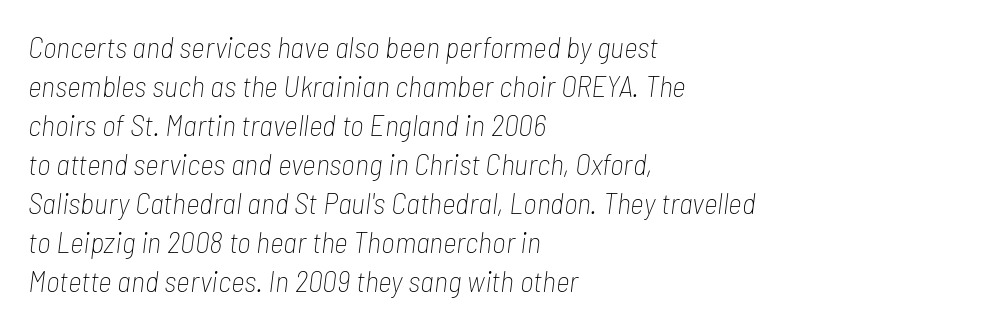
The image shows 30 px thin, condensed type, italic (leaning right); set left-aligned, normal line spacing (1.3x), normal letter spacing, not underlined; low stroke contrast and a medium x-height.
